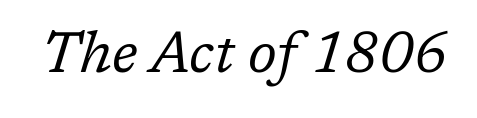
{"serif": "yes", "italic": "yes", "lean": "right", "slant_degrees": 17, "bold": "no", "weight": "regular", "width": "normal", "stroke_contrast": "low", "x_height": "medium", "monospaced": "no", "underline": "no", "letter_spacing": "normal", "letter_spacing_em": 0.0, "glyph_px": 57}
